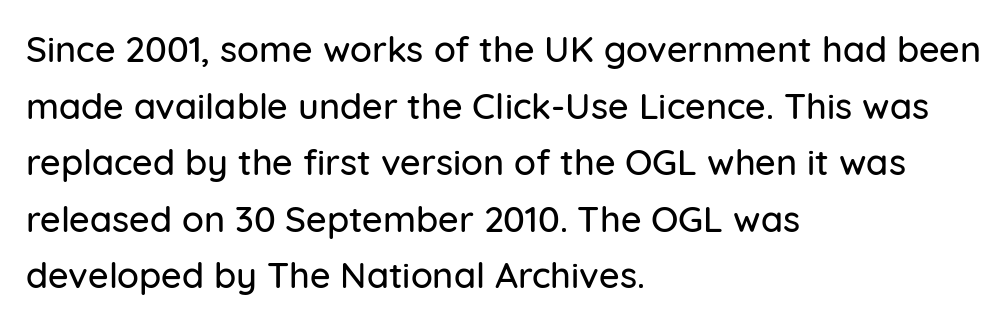
The image shows 36 px sans-serif type, upright; set left-aligned, normal line spacing (1.57x), normal letter spacing, not underlined; low stroke contrast and a medium x-height.
